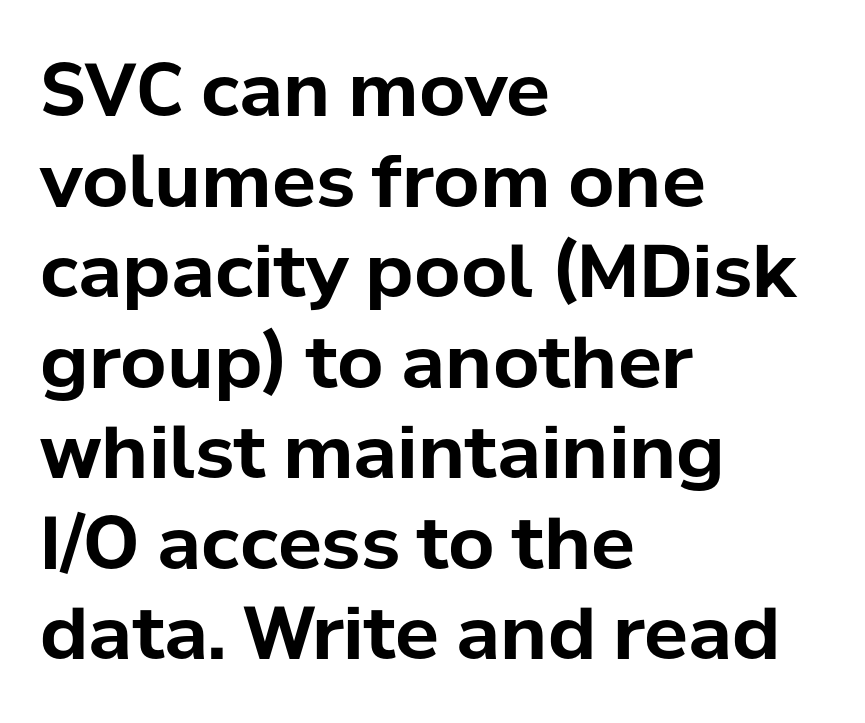
{"serif": "no", "italic": "no", "bold": "yes", "weight": "bold", "width": "normal", "stroke_contrast": "low", "x_height": "medium", "monospaced": "no", "underline": "no", "align": "left", "line_spacing_ratio": 1.24, "letter_spacing": "normal", "letter_spacing_em": 0.0, "glyph_px": 73}
